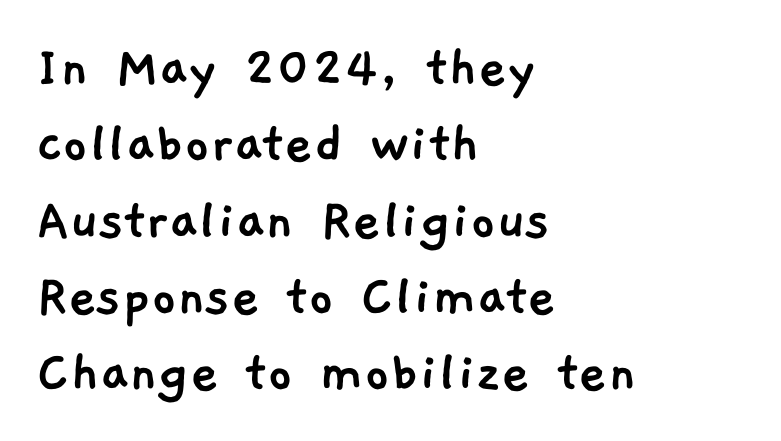
The image shows 62 px sans-serif type; set left-aligned, line spacing 1.23x, normal letter spacing, not underlined; low stroke contrast and a medium x-height.
